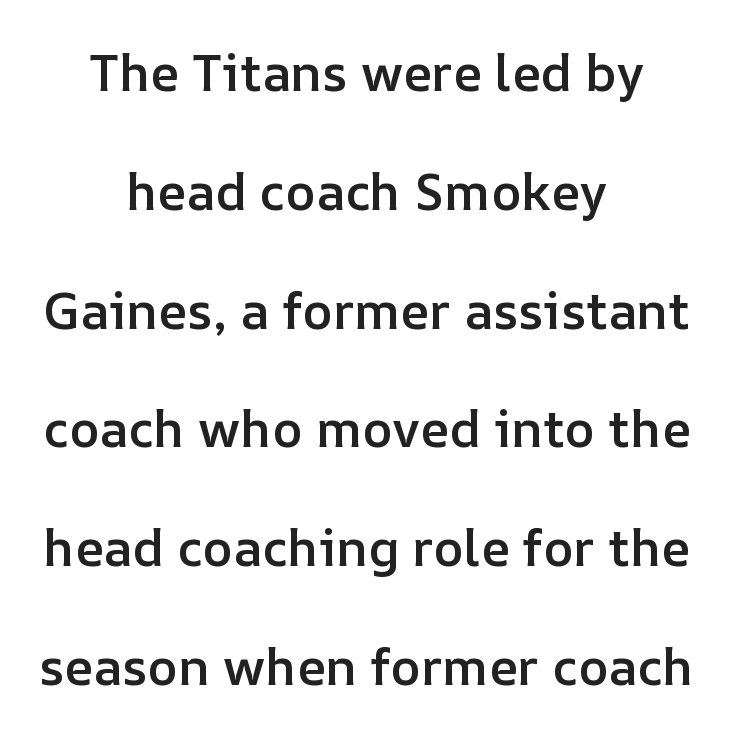
{"italic": "no", "bold": "semi", "weight": "semibold", "width": "normal", "stroke_contrast": "low", "x_height": "medium", "monospaced": "no", "underline": "no", "align": "center", "line_spacing": "loose", "line_spacing_ratio": 2.33, "letter_spacing": "normal", "letter_spacing_em": 0.0, "glyph_px": 51}
